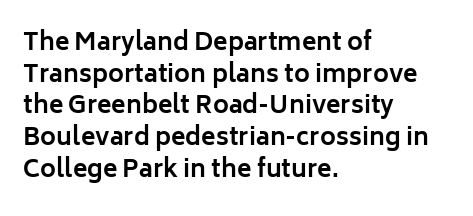
The image shows 24 px bold type, upright; set left-aligned, normal line spacing (1.32x), normal letter spacing, not underlined.
